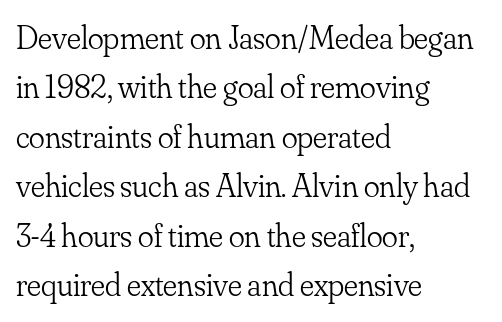
The image shows 33 px light serif type, upright; set left-aligned, normal line spacing (1.5x), normal letter spacing, not underlined; low stroke contrast and a small x-height.
